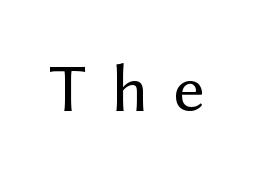
Counters stay open thanks to moderate or lighter strokes. A typesetter would mark this as roman, not italic. This sample has the flowing, uneven cadence of proportional lettering. The foot of each line stays bare and open. How are the letters spaced? Widely, with obvious added tracking.
